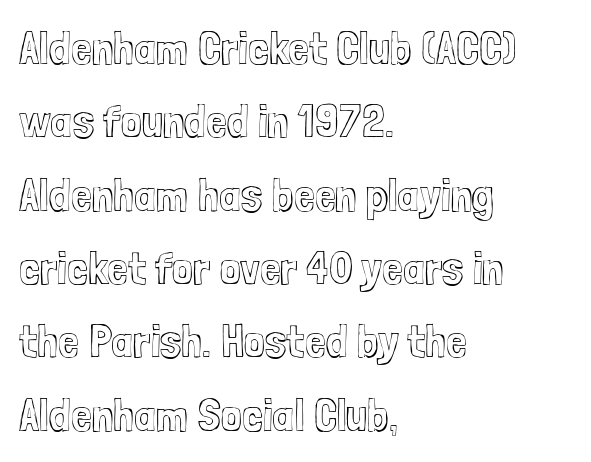
The image shows 47 px condensed type, upright; set left-aligned, normal line spacing (1.56x), normal letter spacing, not underlined; a medium x-height.
